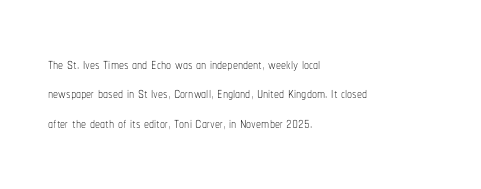
The image shows 20 px text type, upright; set left-aligned, normal line spacing (1.47x), normal letter spacing, not underlined.
